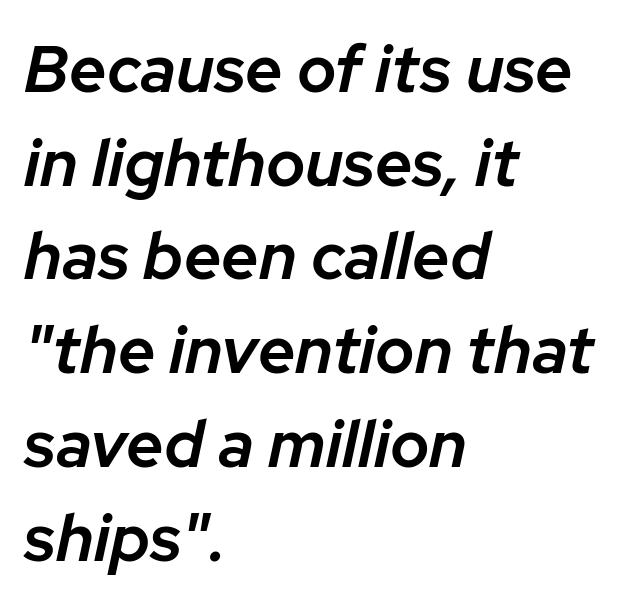
Does the weight exceed regular? Yes, but only to semibold. The text carries the slant typical of an italic or oblique font. These lines sit exactly where default settings would place them. One-word summary of the alignment: left. Nobody drew a line under any word here. Do the characters align in a grid? No, the font is proportional.
